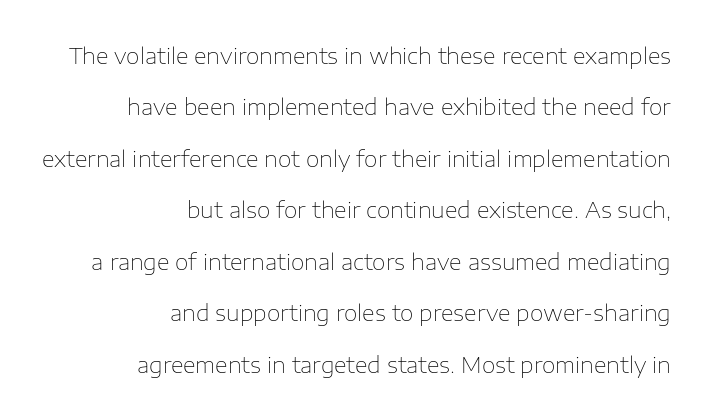
Q: Is the text bold? A: No.
Q: Is the text italic (slanted)? A: No, it is upright.
Q: Is the text underlined? A: No.
Q: How is the paragraph aligned? A: Right-aligned.
Q: Is the spacing between letters normal or unusually wide? A: Normal.
Q: Is the spacing between lines tight, normal or loose? A: Loose.
